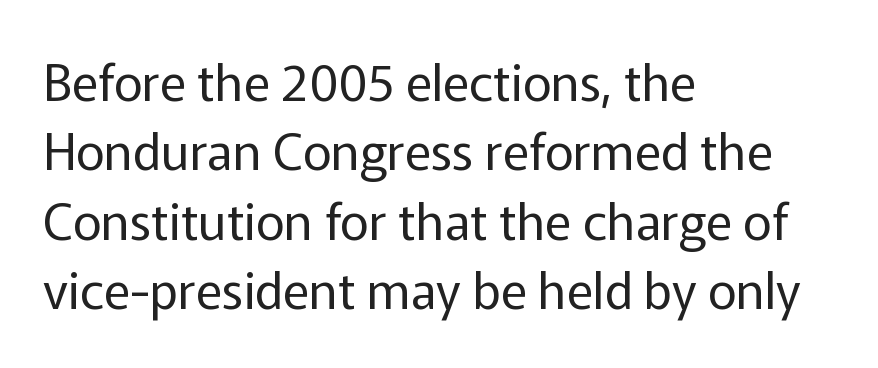
Interline gaps are of average width in this sample. Does the copy run flush right? No — it runs flush left. Think of a printed novel: that variable character pitch is what you see here. Does extra space separate the letters? No, they use regular spacing. Designer's note — italics off, roman on. The string is rendered with underlining switched off.
